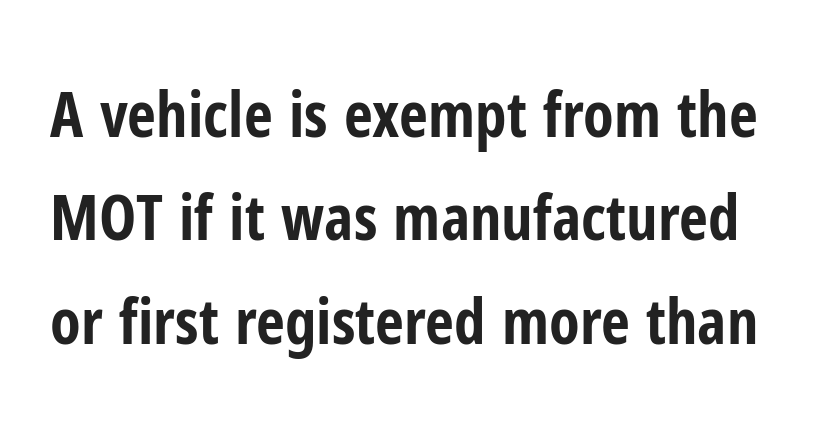
The image shows 63 px bold, condensed sans-serif type, upright; set normal line spacing (1.64x), normal letter spacing, not underlined; low stroke contrast and a medium x-height.
